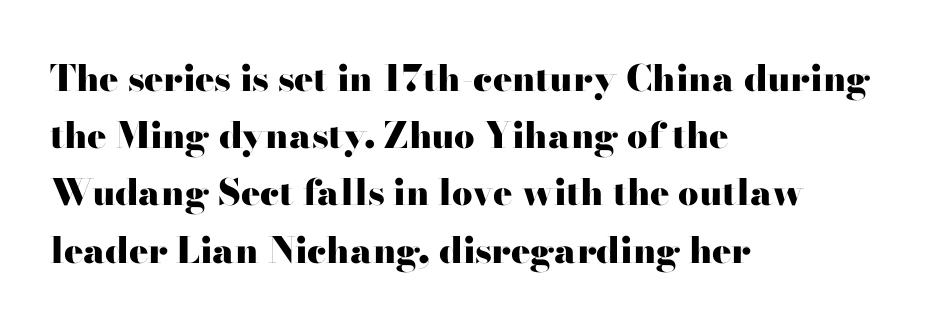
The strip under each line holds only bare page. The face used here is rendered with its standard letterfit. Varying glyph widths throughout — classic text-font behaviour. Style check: upright. The font family rendered here belongs to the serif group. The vertical gap from one line to the next is medium.
